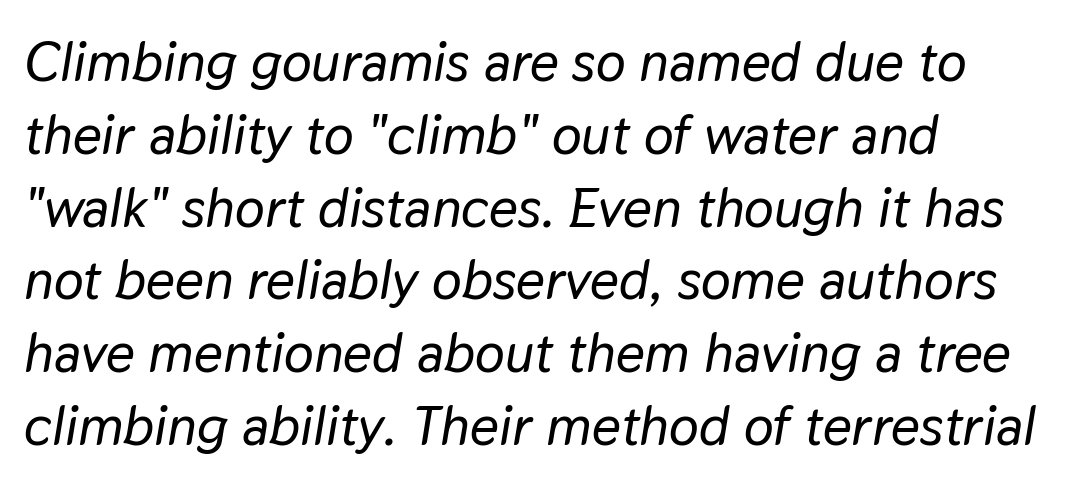
{"italic": "yes", "lean": "right", "slant_degrees": 9, "width": "normal", "stroke_contrast": "low", "x_height": "medium", "monospaced": "no", "underline": "no", "align": "left", "line_spacing": "normal", "line_spacing_ratio": 1.3, "letter_spacing": "normal", "letter_spacing_em": 0.0, "glyph_px": 56}
